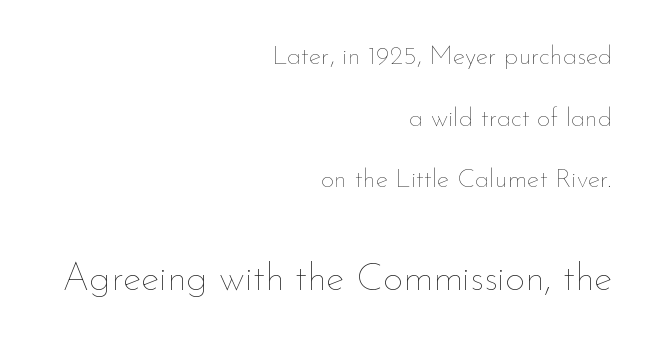
The image shows 39 px thin type, upright; set right-aligned, loose line spacing (2.37x), normal letter spacing, not underlined; the second (bottom) block is 1.5x larger; low stroke contrast and a small x-height.
